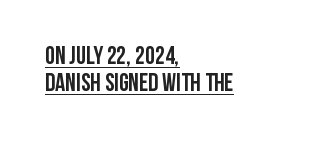
Thick stems and heavy bowls — unmistakably bold. The line-height multiplier appears low, near solid setting. Observe the ordinary spacing: letters are neighbours, not strangers. Each line starts at the same left margin while the right side varies. When letters stand straight like this, we call the style roman or upright. Has an underline been added? It has.
